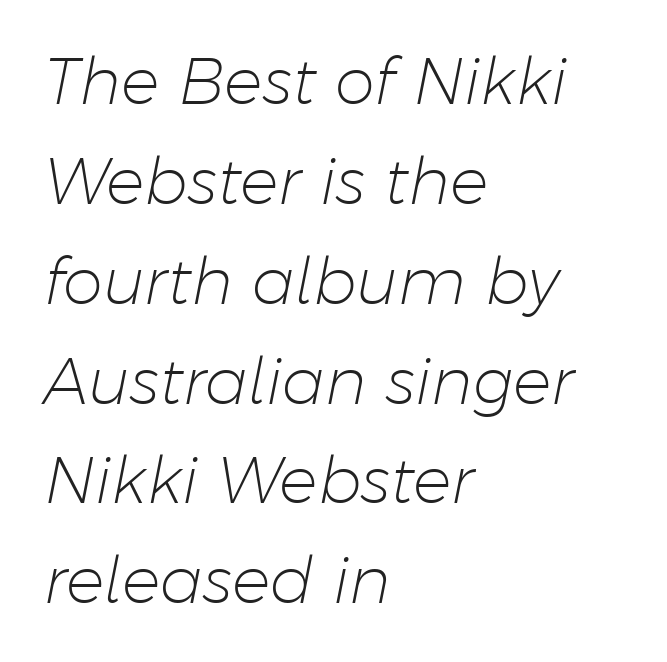
The image shows 64 px light type, italic (leaning right); set left-aligned, normal line spacing (1.56x), normal letter spacing, not underlined; low stroke contrast and a medium x-height.
